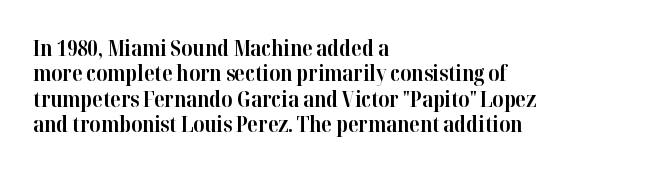
The image shows 21 px bold type, upright; set left-aligned, line spacing 1.21x, normal letter spacing, not underlined.
